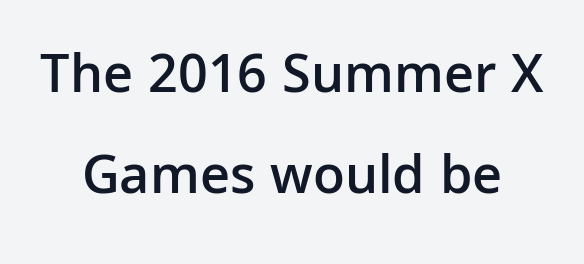
{"serif": "no", "italic": "no", "bold": "semi", "weight": "semibold", "width": "normal", "stroke_contrast": "low", "x_height": "medium", "monospaced": "no", "underline": "no", "align": "center", "line_spacing_ratio": 1.81, "letter_spacing": "normal", "letter_spacing_em": 0.0, "glyph_px": 56}
